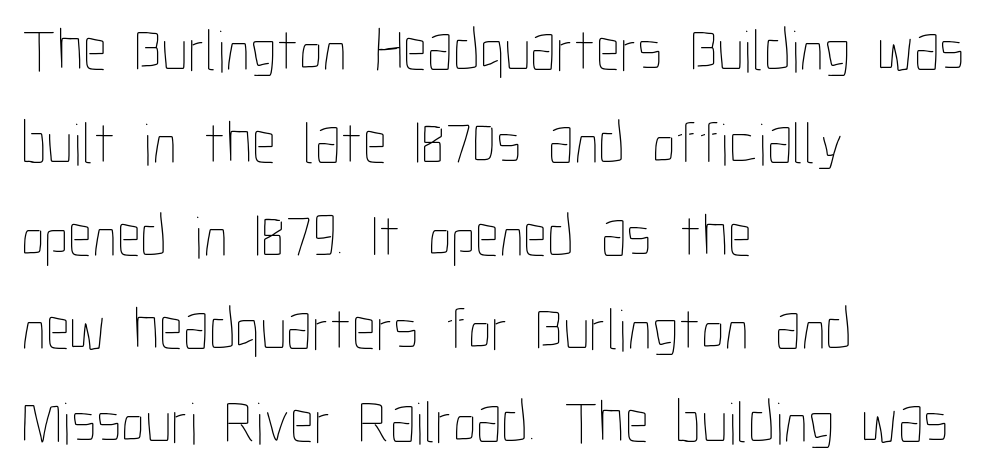
{"italic": "no", "bold": "no", "weight": "thin", "width": "condensed", "stroke_contrast": "low", "x_height": "medium", "monospaced": "no", "underline": "no", "align": "left", "line_spacing": "normal", "line_spacing_ratio": 1.55, "letter_spacing": "normal", "letter_spacing_em": 0.0, "glyph_px": 60}
